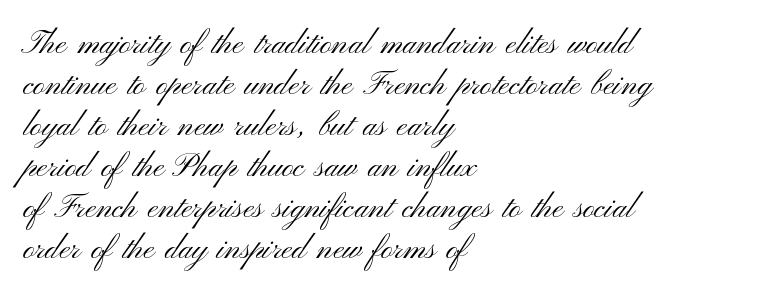
{"serif": "no", "bold": "no", "weight": "light", "width": "wide", "stroke_contrast": "medium", "x_height": "small", "monospaced": "no", "underline": "no", "align": "left", "line_spacing": "normal", "line_spacing_ratio": 1.28, "letter_spacing": "normal", "letter_spacing_em": 0.0, "glyph_px": 32}
